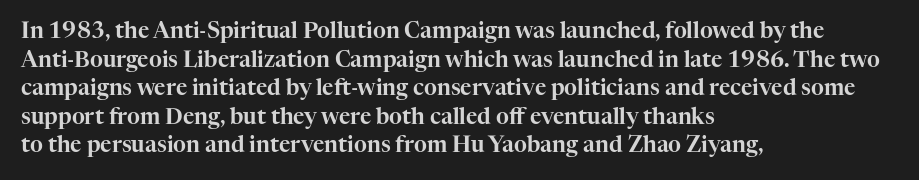
The image shows 22 px text type, upright; set left-aligned, normal line spacing (1.3x), normal letter spacing, not underlined.
